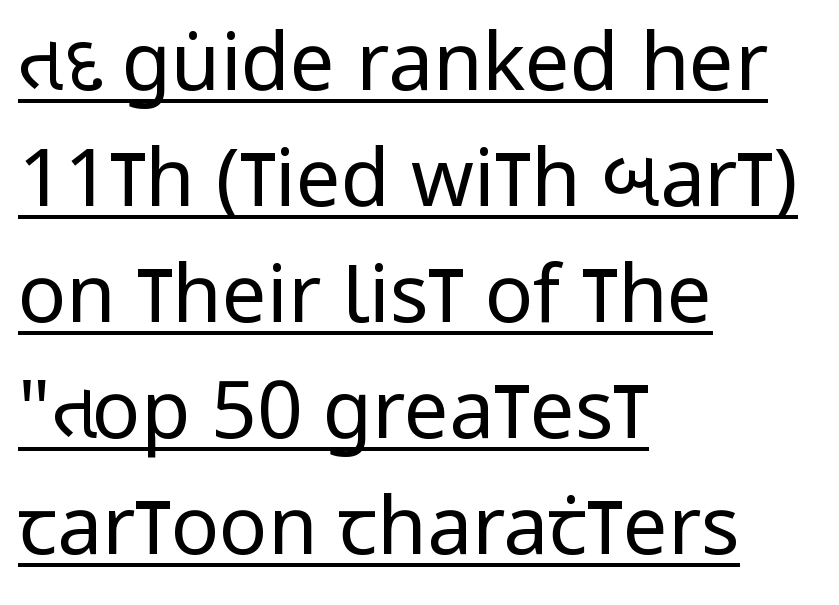
{"serif": "no", "italic": "no", "bold": "no", "weight": "regular", "width": "condensed", "stroke_contrast": "low", "x_height": "large", "monospaced": "no", "underline": "yes", "align": "left", "line_spacing": "normal", "line_spacing_ratio": 1.45, "letter_spacing": "normal", "letter_spacing_em": 0.0, "glyph_px": 80}
